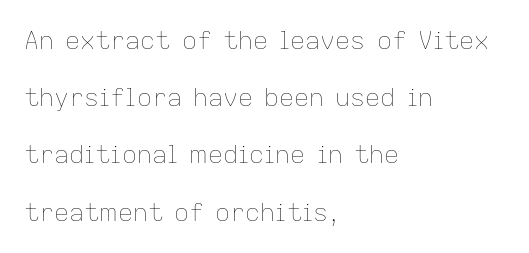
The text block is weighted toward the left margin, trailing off unevenly rightward. This rendering leaves character spacing at its baseline value. Vertical spacing — loose. Italic: no, the glyphs are upright roman. Letters rest on an invisible, unmarked baseline. Is the stroke heavy? The answer is a plain regular-or-lighter.
